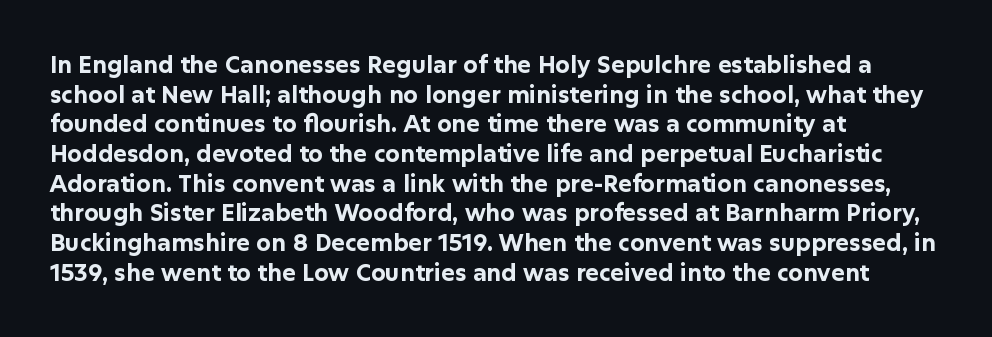
{"italic": "no", "bold": "yes", "underline": "no", "align": "left", "line_spacing": "normal", "line_spacing_ratio": 1.29, "letter_spacing": "normal", "letter_spacing_em": 0.0, "glyph_px": 23}
